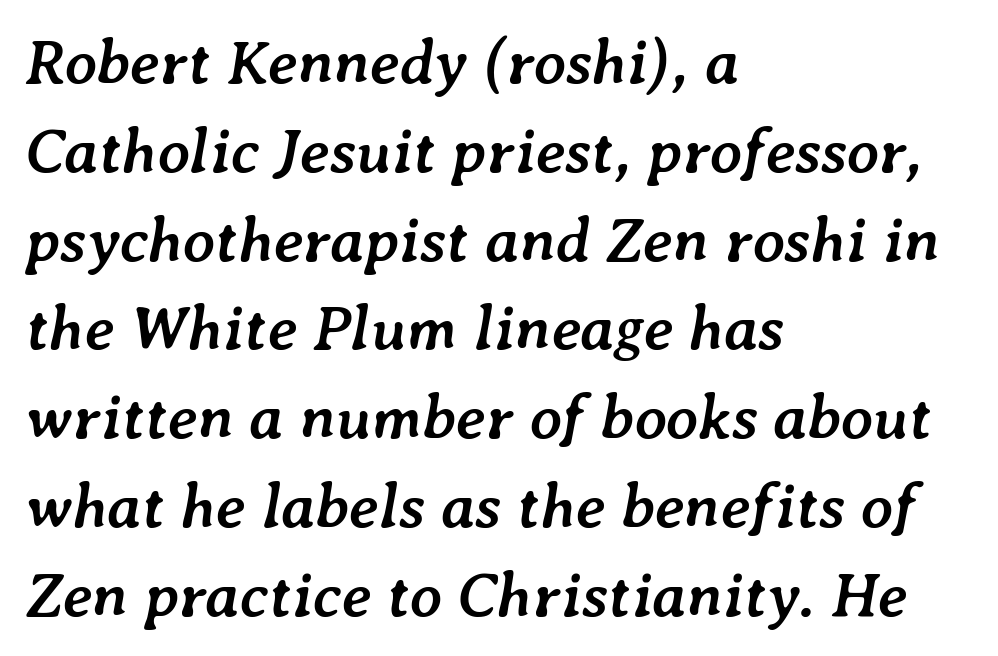
Q: Is the text bold? A: Yes.
Q: Is the text italic (slanted)? A: Yes, it leans right by about 7 degrees.
Q: Is the text underlined? A: No.
Q: How is the paragraph aligned? A: Left-aligned.
Q: Is the spacing between letters normal or unusually wide? A: Normal.
Q: Is the spacing between lines tight, normal or loose? A: Normal.
Q: Width (condensed, normal, or wide)? A: Normal.
Q: Stroke contrast? A: Low.
Q: x-height? A: Medium.
Q: Monospaced? A: No.
